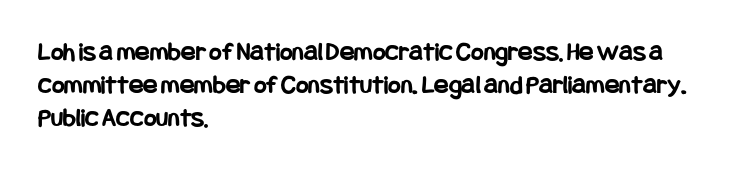
{"italic": "no", "bold": "yes", "underline": "no", "align": "left", "line_spacing_ratio": 1.22, "letter_spacing": "normal", "letter_spacing_em": 0.0, "glyph_px": 27}
